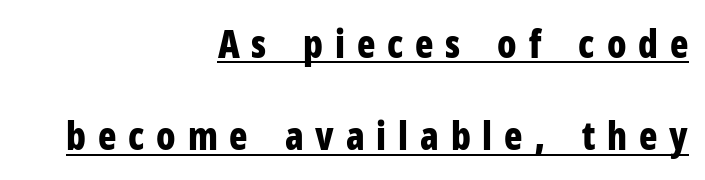
The image shows 38 px bold, condensed sans-serif type, upright; set right-aligned, loose line spacing (2.43x), unusually wide letter spacing (+0.31 em), underlined; low stroke contrast and a medium x-height.
